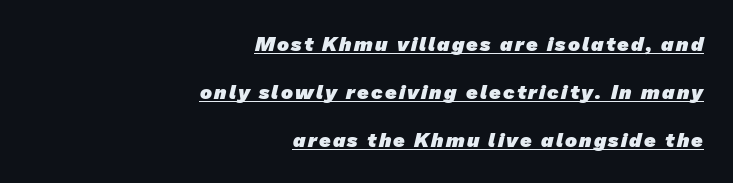
Q: Is the text bold? A: Yes.
Q: Is the text underlined? A: Yes.
Q: How is the paragraph aligned? A: Right-aligned.
Q: Is the spacing between lines tight, normal or loose? A: Loose.
